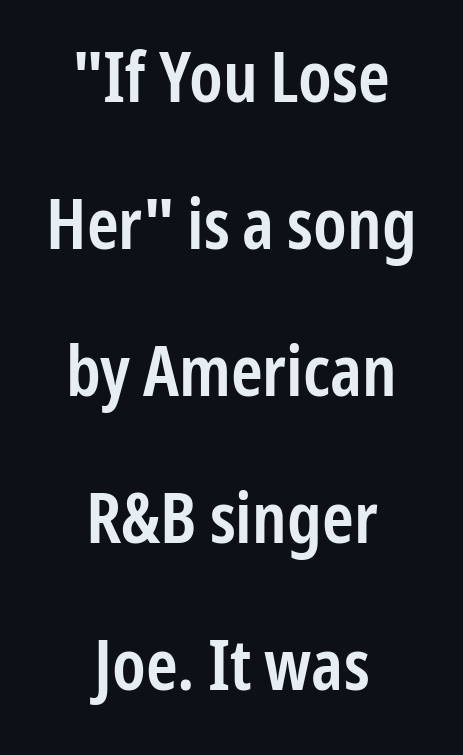
Q: Is the text bold? A: Semi-bold.
Q: Is the text italic (slanted)? A: No, it is upright.
Q: Is the typeface a serif or a sans-serif typeface? A: Sans-serif.
Q: Is the text underlined? A: No.
Q: How is the paragraph aligned? A: Centered.
Q: Is the spacing between letters normal or unusually wide? A: Normal.
Q: Is the spacing between lines tight, normal or loose? A: Loose.
Q: Width (condensed, normal, or wide)? A: Condensed.
Q: Stroke contrast? A: Low.
Q: x-height? A: Medium.
Q: Monospaced? A: No.
